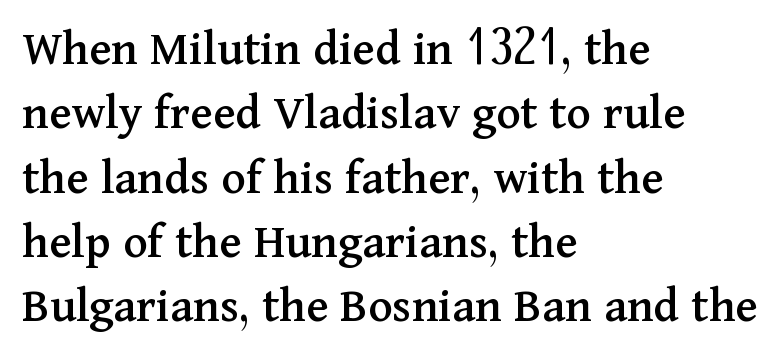
{"serif": "yes", "italic": "no", "width": "normal", "stroke_contrast": "medium", "x_height": "medium", "monospaced": "no", "underline": "no", "align": "left", "line_spacing": "normal", "line_spacing_ratio": 1.26, "letter_spacing": "normal", "letter_spacing_em": 0.0, "glyph_px": 51}
